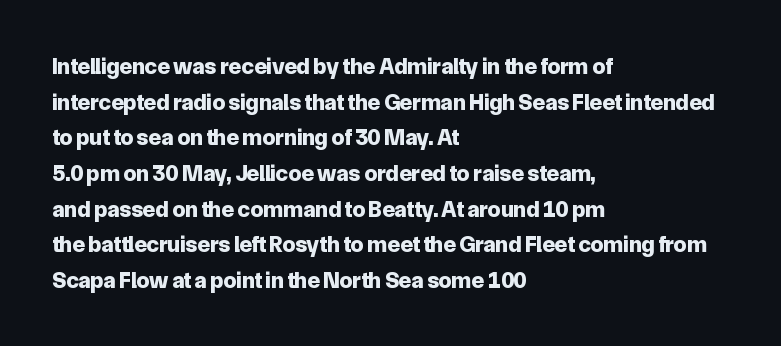
The image shows 23 px bold type, upright; set left-aligned, normal line spacing (1.55x), normal letter spacing, not underlined.
